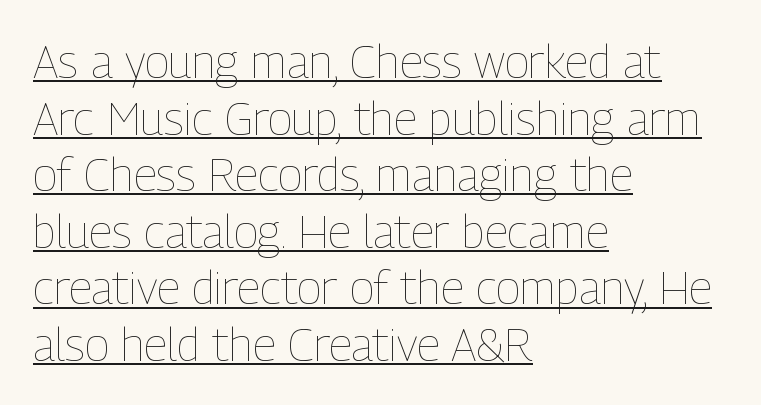
Q: Is the text bold? A: No.
Q: Is the text italic (slanted)? A: No, it is upright.
Q: Is the text underlined? A: Yes.
Q: How is the paragraph aligned? A: Left-aligned.
Q: Is the spacing between letters normal or unusually wide? A: Normal.
Q: Width (condensed, normal, or wide)? A: Condensed.
Q: Stroke contrast? A: Low.
Q: x-height? A: Medium.
Q: Monospaced? A: No.
